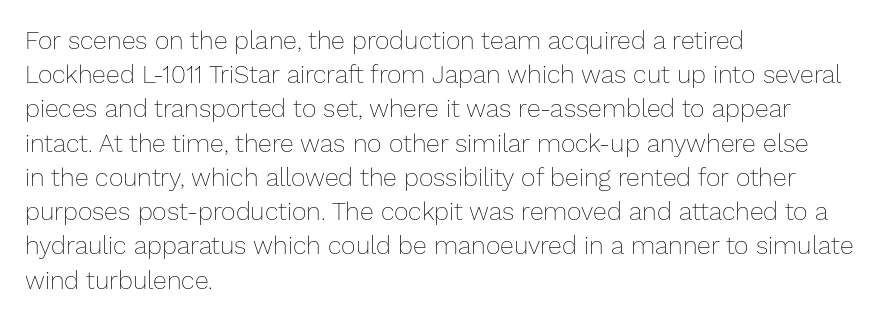
The area under the type is left untouched. A roman cut, with each character standing at attention. Observe the ordinary spacing: letters are neighbours, not strangers. Notice how the passage keeps a crisp vertical edge on the left only.
